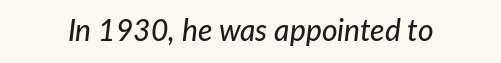
Q: Is the text italic (slanted)? A: Yes, it leans right by about 7 degrees.
Q: Is the text underlined? A: No.
Q: Is the spacing between letters normal or unusually wide? A: Normal.
Q: Width (condensed, normal, or wide)? A: Normal.
Q: Stroke contrast? A: Low.
Q: x-height? A: Medium.
Q: Monospaced? A: No.
